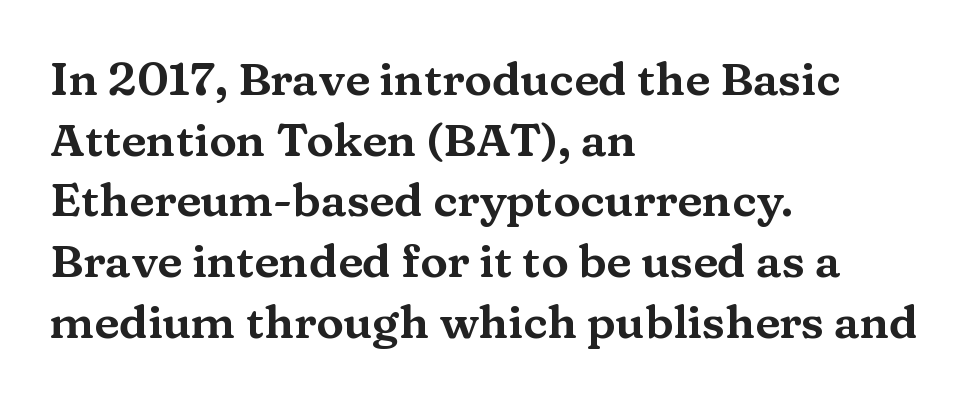
The image shows 46 px wide serif type, upright; set left-aligned, normal line spacing (1.32x), normal letter spacing, not underlined; medium stroke contrast and a medium x-height.
